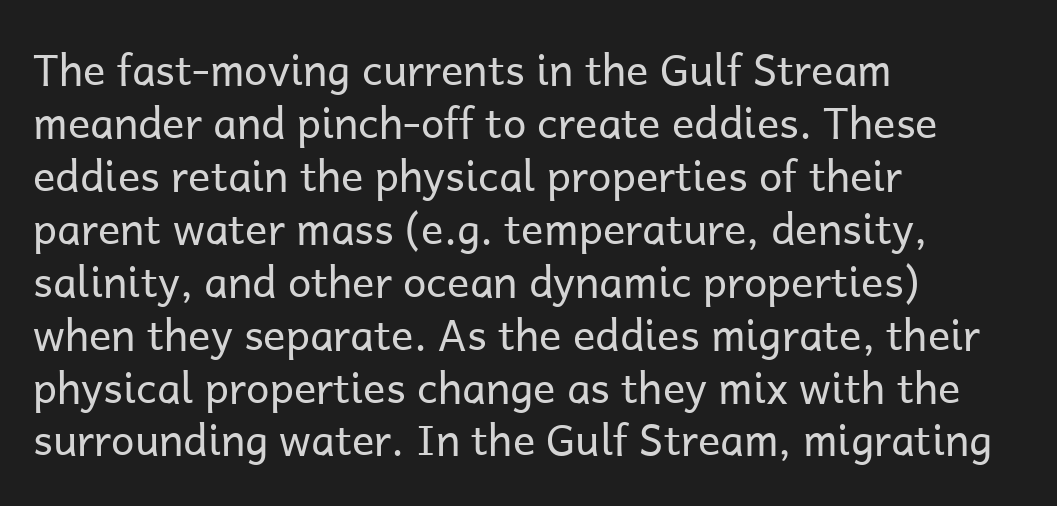
A typesetter would label this face a sans. Weight class: somewhere from thin through regular. Note the varied advance widths — an 'i' is clearly narrower than an 'm'. Vertical strokes here are truly vertical. Lines of text with bare space underneath.
